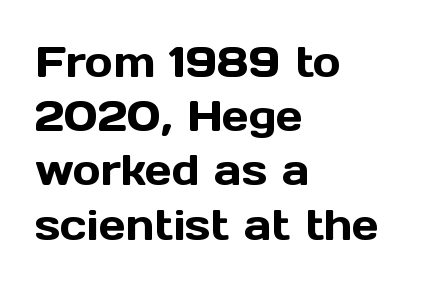
{"serif": "no", "italic": "no", "width": "normal", "x_height": "medium", "monospaced": "no", "underline": "no", "align": "left", "line_spacing": "normal", "line_spacing_ratio": 1.29, "letter_spacing": "normal", "letter_spacing_em": 0.0, "glyph_px": 42}
